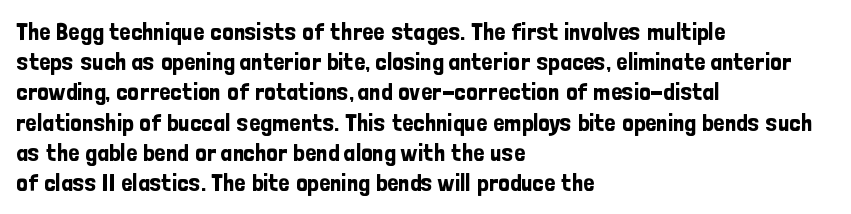
Q: Is the text italic (slanted)? A: No, it is upright.
Q: Is the text underlined? A: No.
Q: How is the paragraph aligned? A: Left-aligned.
Q: Is the spacing between letters normal or unusually wide? A: Normal.
